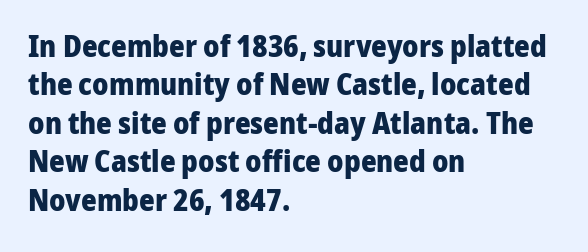
{"serif": "no", "italic": "no", "bold": "yes", "weight": "heavy", "width": "normal", "stroke_contrast": "low", "x_height": "medium", "monospaced": "no", "underline": "no", "align": "left", "line_spacing": "normal", "line_spacing_ratio": 1.28, "letter_spacing": "normal", "letter_spacing_em": 0.0, "glyph_px": 30}
